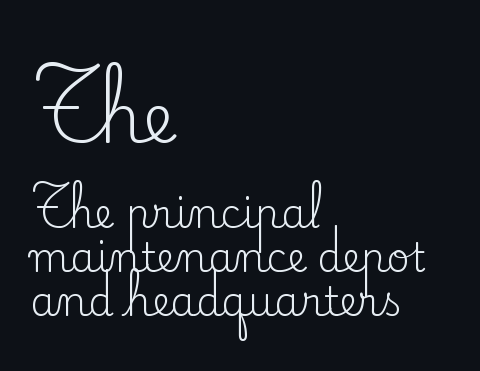
Caption: upper text group enlarged, lower text group reduced. Spacing between characters is what you'd get straight out of the box. Each new line begins almost immediately beneath the previous one. Looks like regular typesetting: each glyph gets only the width it needs. Is the type heavy? It reads as light-to-regular instead.
